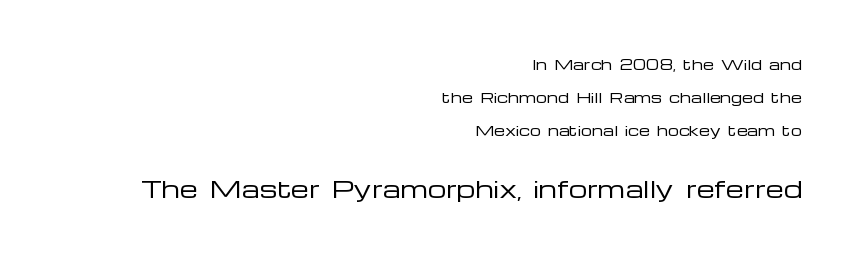
Only glyphs here, with clear space below each row. Baseline-to-baseline distance is far greater than the letter height. Inter-character spacing is left at the font's built-in metrics. The letters in the lower block stand taller than those in the block above. No chunkiness to these letters — they're not bold.
